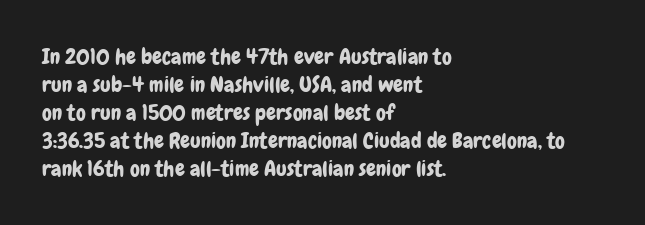
Q: Is the text italic (slanted)? A: No, it is upright.
Q: Is the text underlined? A: No.
Q: How is the paragraph aligned? A: Left-aligned.
Q: Is the spacing between letters normal or unusually wide? A: Normal.
Q: Is the spacing between lines tight, normal or loose? A: Normal.
